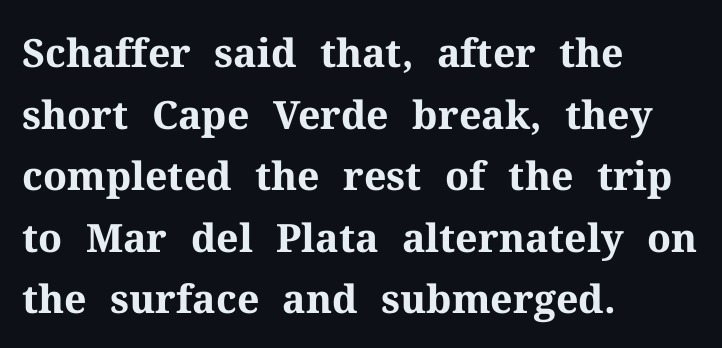
Words appear dense and cohesive because spacing is normal. This is serif lettering, the kind often seen in printed books. You can tell it's not italic because the verticals are truly vertical. Has an underline been added? It has not. One glance says typical: line gaps are just what's usual.
